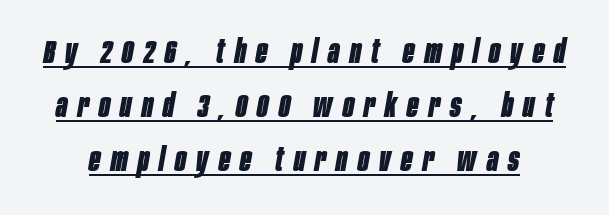
The image shows 33 px bold, condensed type, italic (leaning right); set normal line spacing (1.63x), unusually wide letter spacing (+0.31 em), underlined; low stroke contrast and a large x-height.
